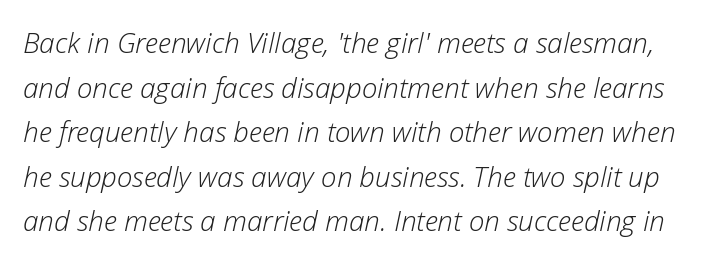
{"italic": "yes", "lean": "right", "slant_degrees": 12, "bold": "no", "weight": "light", "width": "normal", "stroke_contrast": "low", "x_height": "medium", "monospaced": "no", "underline": "no", "line_spacing": "normal", "line_spacing_ratio": 1.59, "letter_spacing": "normal", "letter_spacing_em": 0.0, "glyph_px": 28}
